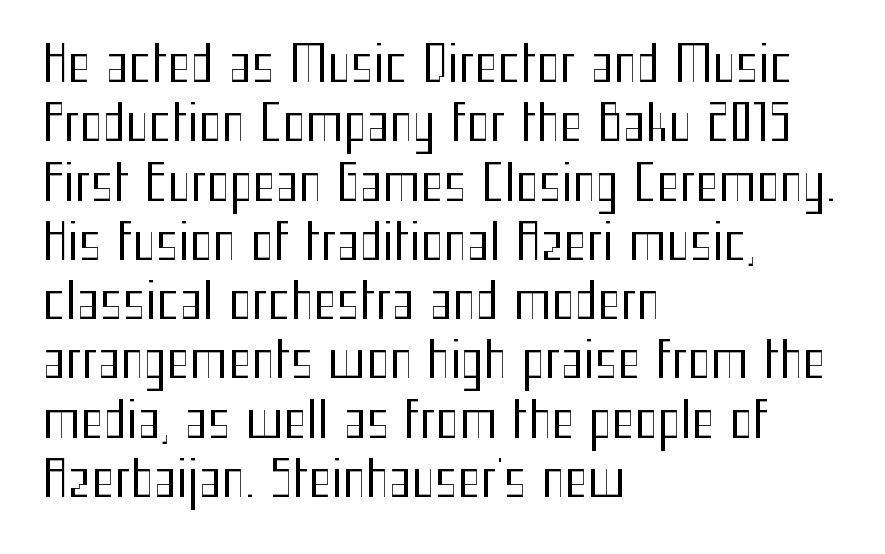
The image shows 49 px regular-weight, condensed sans-serif type, upright; set left-aligned, line spacing 1.21x, normal letter spacing, not underlined; medium stroke contrast and a medium x-height.
